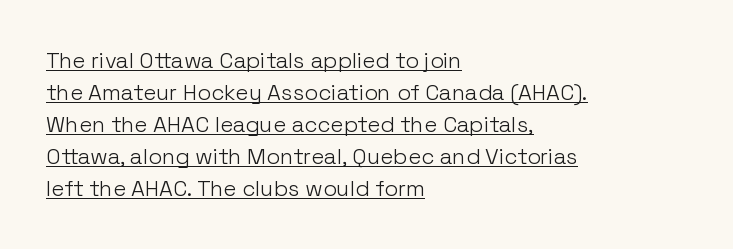
{"italic": "no", "bold": "no", "underline": "yes", "align": "left", "line_spacing": "normal", "line_spacing_ratio": 1.45, "letter_spacing": "normal", "letter_spacing_em": 0.0, "glyph_px": 22}
